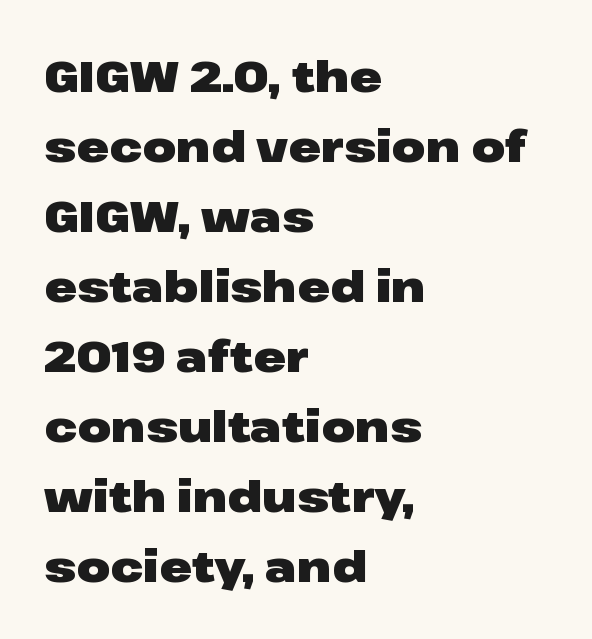
{"serif": "no", "italic": "no", "bold": "yes", "weight": "heavy", "width": "wide", "stroke_contrast": "low", "x_height": "medium", "monospaced": "no", "underline": "no", "align": "left", "line_spacing": "normal", "line_spacing_ratio": 1.59, "letter_spacing": "normal", "letter_spacing_em": 0.0, "glyph_px": 44}
